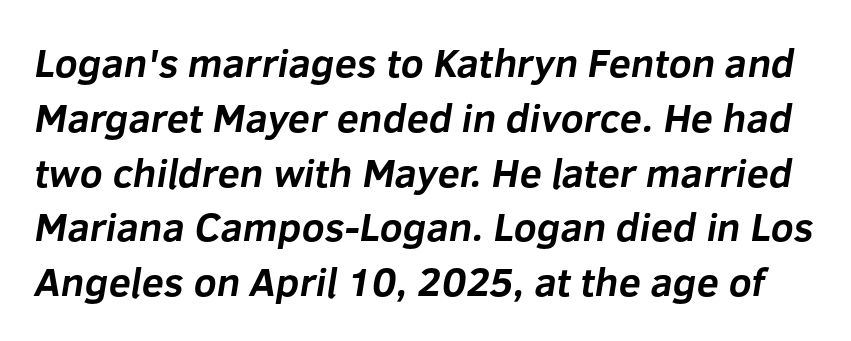
Q: Is the text bold? A: Yes.
Q: Is the typeface a serif or a sans-serif typeface? A: Sans-serif.
Q: Is the text underlined? A: No.
Q: Is the spacing between letters normal or unusually wide? A: Normal.
Q: Is the spacing between lines tight, normal or loose? A: Normal.
Q: Width (condensed, normal, or wide)? A: Normal.
Q: Stroke contrast? A: Low.
Q: x-height? A: Medium.
Q: Monospaced? A: No.
